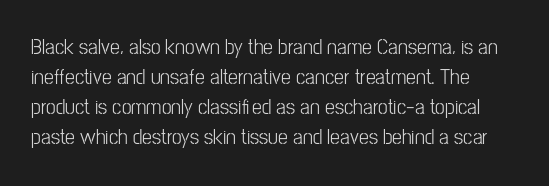
You could call the tracking neutral — neither tight nor loose. Every stem runs plumb, perpendicular to the baseline. The font is comparable to plain body text, perhaps lighter. Regular leading. The gap between lines stays unmarked.
